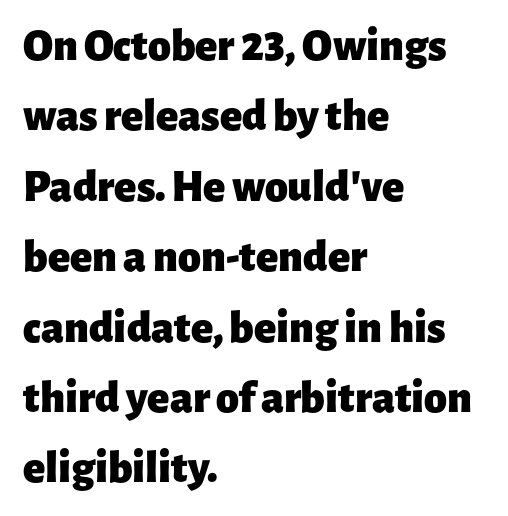
The image shows 46 px heavy sans-serif type, upright; set left-aligned, normal line spacing (1.53x), normal letter spacing, not underlined; low stroke contrast and a medium x-height.
